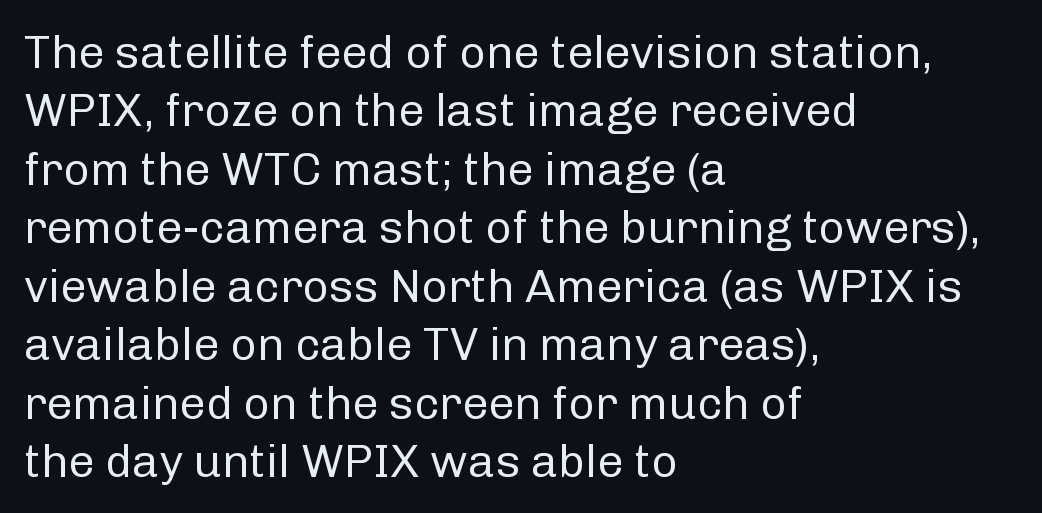
Here the glyphs are tracked normally, forming tight word shapes. Whoever set this chose a conventional vertical rhythm. Note the varied advance widths — an 'i' is clearly narrower than an 'm'. The passage shown is not bold in any degree. The setting favours the left margin, as ordinary paragraphs usually do.
